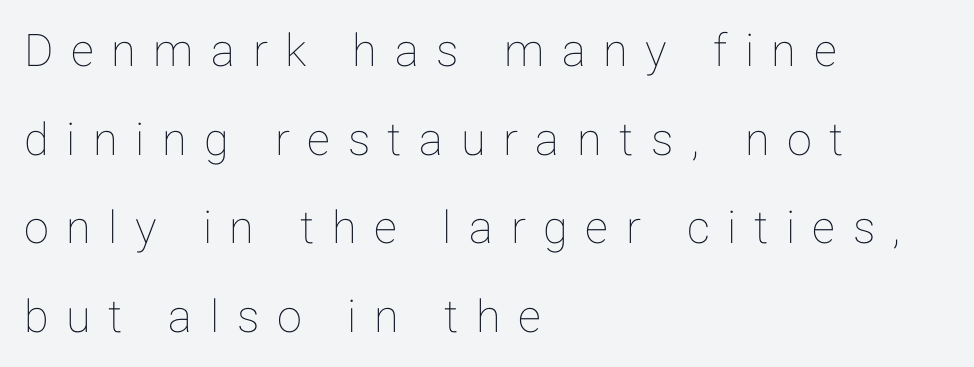
One-word summary of the alignment: left. Descender tails drop into unmarked territory. The line texture is sparse and dotted thanks to wide tracking. If you measured baseline to baseline, you'd find a long distance.
